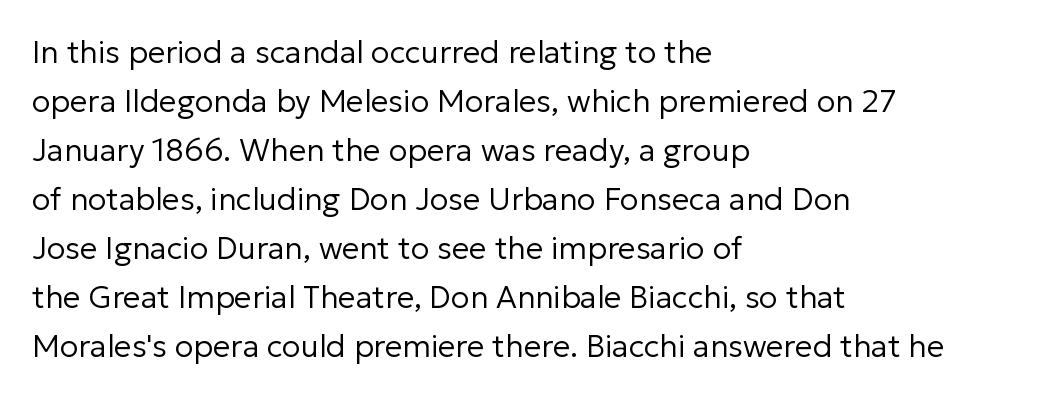
{"serif": "no", "italic": "no", "bold": "no", "weight": "regular", "width": "normal", "stroke_contrast": "low", "x_height": "medium", "monospaced": "no", "underline": "no", "align": "left", "line_spacing": "normal", "line_spacing_ratio": 1.58, "letter_spacing": "normal", "letter_spacing_em": 0.0, "glyph_px": 31}
